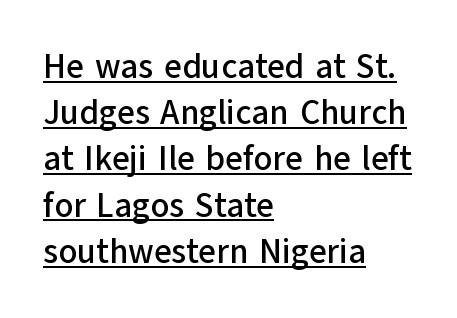
The image shows 34 px sans-serif type, upright; set left-aligned, normal line spacing (1.36x), normal letter spacing, underlined; low stroke contrast and a medium x-height.
